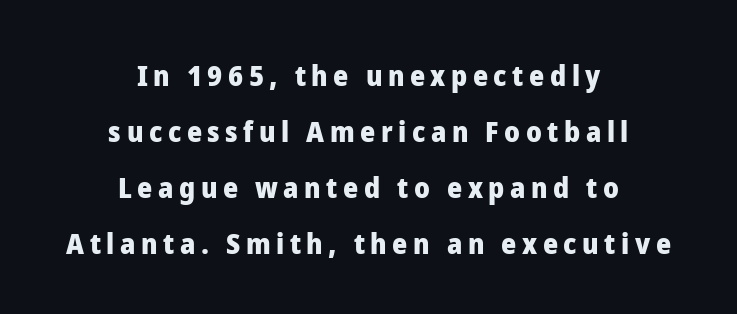
The image shows 29 px heavy sans-serif type, upright; set centered, loose line spacing (1.93x), not underlined; low stroke contrast and a medium x-height.
